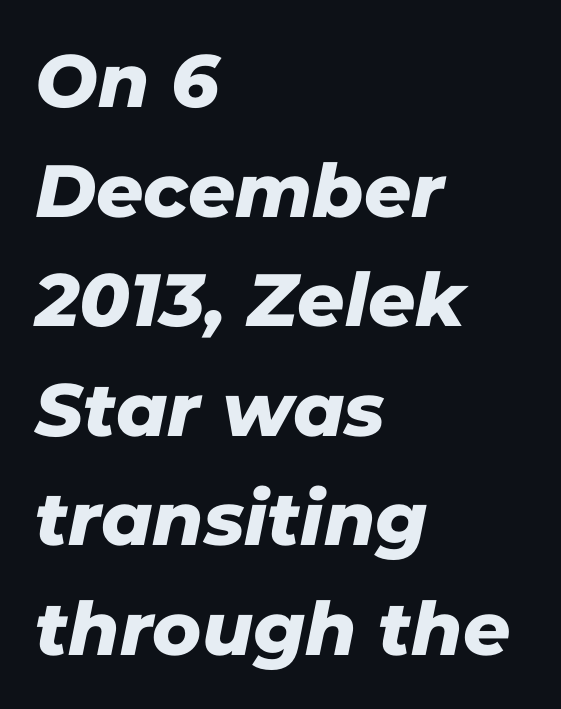
Q: Is the typeface a serif or a sans-serif typeface? A: Sans-serif.
Q: Is the text underlined? A: No.
Q: How is the paragraph aligned? A: Left-aligned.
Q: Is the spacing between letters normal or unusually wide? A: Normal.
Q: Is the spacing between lines tight, normal or loose? A: Normal.
Q: Width (condensed, normal, or wide)? A: Normal.
Q: Stroke contrast? A: Low.
Q: x-height? A: Medium.
Q: Monospaced? A: No.
